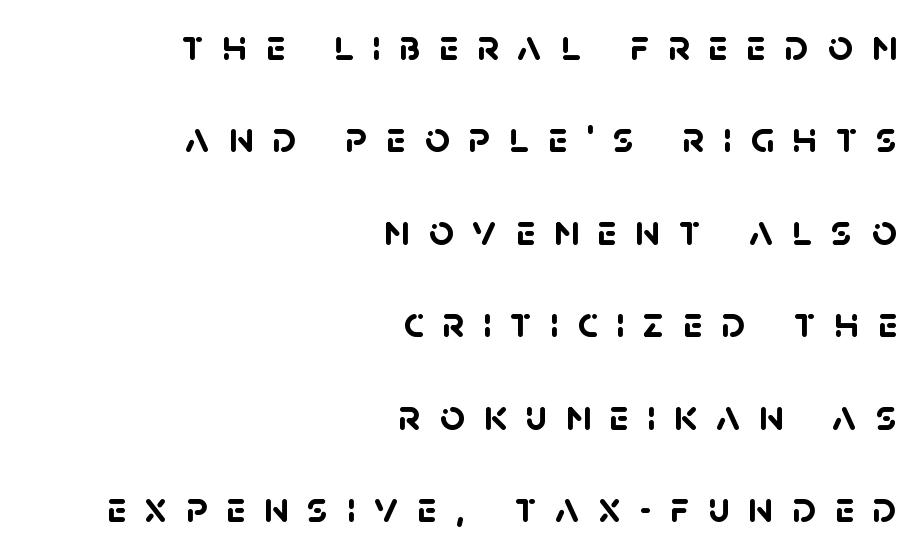
{"serif": "no", "bold": "yes", "weight": "semibold", "width": "normal", "stroke_contrast": "low", "x_height": "large", "monospaced": "no", "underline": "no", "align": "right", "line_spacing": "loose", "line_spacing_ratio": 2.1, "letter_spacing": "wide", "letter_spacing_em": 0.42, "glyph_px": 44}
